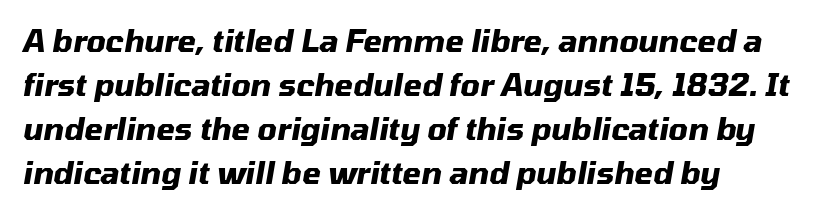
{"italic": "yes", "lean": "right", "slant_degrees": 10, "bold": "yes", "weight": "heavy", "width": "normal", "stroke_contrast": "medium", "x_height": "medium", "monospaced": "no", "underline": "no", "align": "left", "line_spacing": "normal", "line_spacing_ratio": 1.47, "letter_spacing": "normal", "letter_spacing_em": 0.0, "glyph_px": 30}
